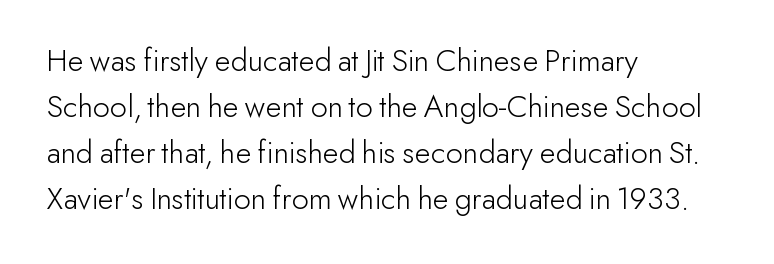
{"serif": "no", "italic": "no", "bold": "no", "weight": "light", "width": "normal", "stroke_contrast": "low", "x_height": "small", "monospaced": "no", "underline": "no", "align": "left", "line_spacing": "normal", "line_spacing_ratio": 1.39, "letter_spacing": "normal", "letter_spacing_em": 0.0, "glyph_px": 33}
